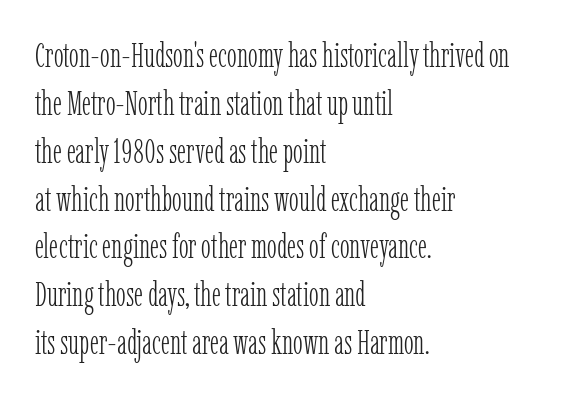
Q: Is the text bold? A: No.
Q: Is the text italic (slanted)? A: No, it is upright.
Q: Is the typeface a serif or a sans-serif typeface? A: Serif.
Q: Is the text underlined? A: No.
Q: How is the paragraph aligned? A: Left-aligned.
Q: Is the spacing between letters normal or unusually wide? A: Normal.
Q: Is the spacing between lines tight, normal or loose? A: Normal.
Q: Width (condensed, normal, or wide)? A: Condensed.
Q: Stroke contrast? A: Low.
Q: x-height? A: Medium.
Q: Monospaced? A: No.
